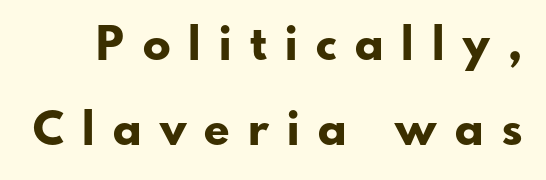
{"serif": "no", "italic": "no", "bold": "yes", "weight": "bold", "width": "normal", "stroke_contrast": "low", "x_height": "small", "monospaced": "no", "underline": "no", "line_spacing_ratio": 1.84, "letter_spacing": "wide", "letter_spacing_em": 0.4, "glyph_px": 46}
